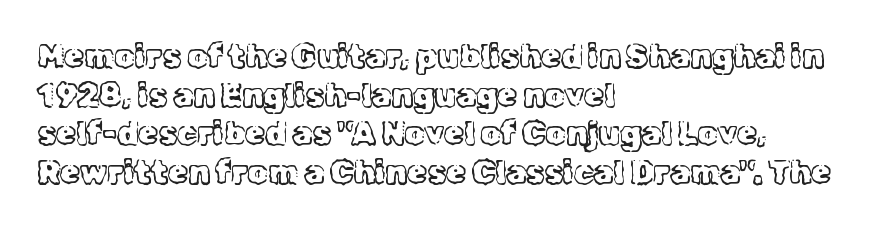
Think standard paragraph weight, or any step lighter than that. Does extra space separate the letters? No, they use regular spacing. Style check: upright. The font family rendered here belongs to the serif group.
